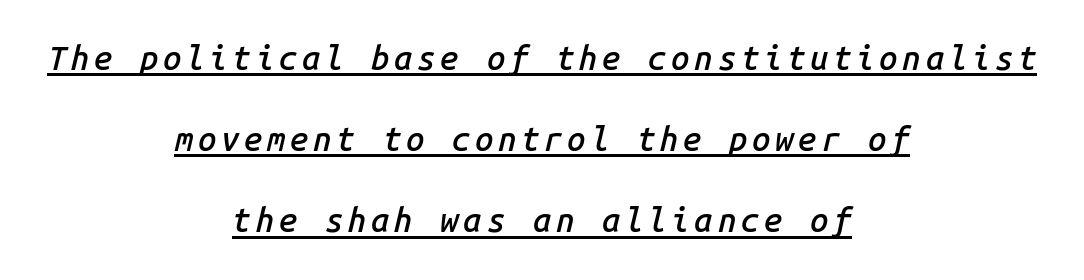
Q: Is the text bold? A: Semi-bold.
Q: Is the text italic (slanted)? A: Yes, it leans right by about 14 degrees.
Q: Is the text underlined? A: Yes.
Q: How is the paragraph aligned? A: Centered.
Q: Is the spacing between lines tight, normal or loose? A: Loose.
Q: Width (condensed, normal, or wide)? A: Normal.
Q: Stroke contrast? A: Low.
Q: x-height? A: Medium.
Q: Monospaced? A: Yes.
